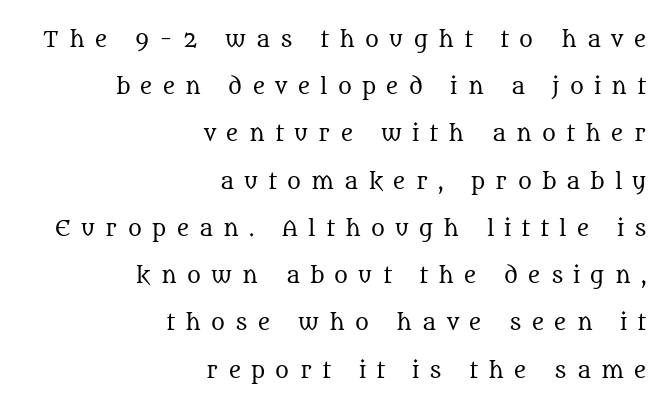
The passage shown stacks its lines with a broad gap. Glance below the letters and you will spot only blank space. No italicization has been applied; the sample stays upright. Compared with a typical body face, this is equally light or lighter still. Line endings align vertically; line beginnings do not.
